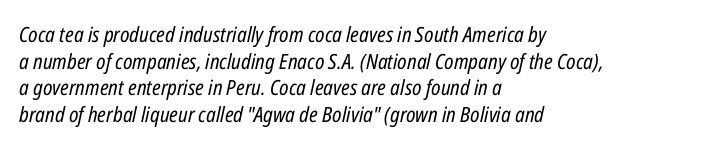
The passage is arranged the way most books set body copy — flush left. The glyphs are unaccompanied by any horizontal stroke below them. You can tell it's italic because the verticals aren't actually vertical. Honestly, the letter spacing is just normal — you wouldn't notice it.
